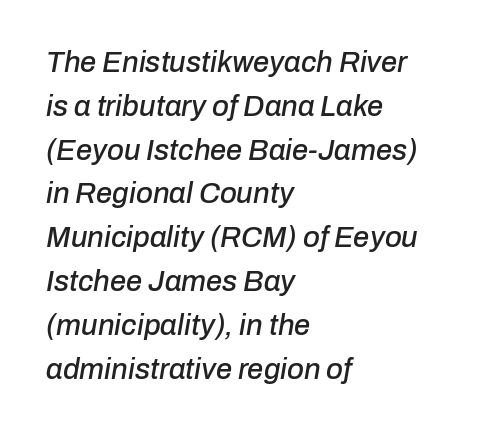
Rule under the text: the space is simply empty. The letters advance in unequal steps, a hallmark of proportional type. The paragraph shown leans on its left margin. How are the letters spaced? Ordinarily, with no added tracking.
